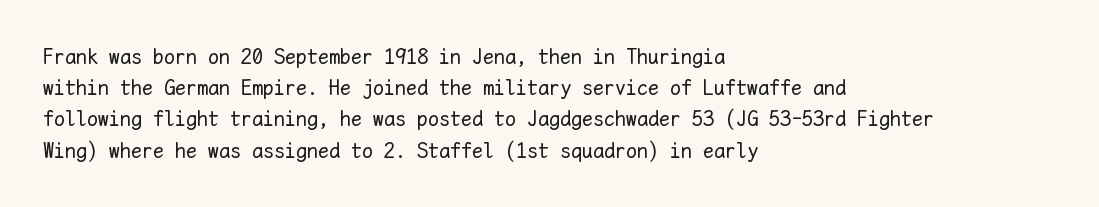
The image shows 22 px text type, upright; set left-aligned, normal line spacing (1.42x), normal letter spacing, not underlined.
